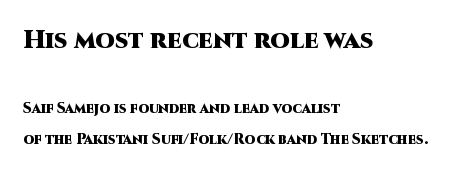
{"italic": "no", "bold": "yes", "underline": "no", "align": "left", "line_spacing": "loose", "line_spacing_ratio": 2.24, "letter_spacing": "normal", "letter_spacing_em": 0.0, "larger_block": "first", "size_ratio": 1.79, "glyph_px": 25}
